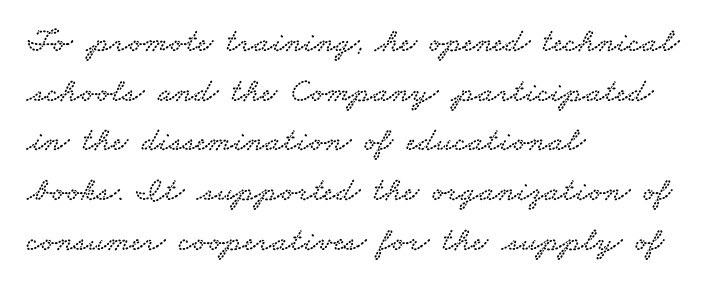
Does extra space separate the letters? No, they use regular spacing. The letters advance in unequal steps, a hallmark of proportional type. Notice how descenders clear the ascenders below comfortably — that's standard leading. This rendering uses left alignment, leaving the right contour irregular. Check under the words: just untouched page. The text was rendered using a seriffed face with decorative stroke endings.
